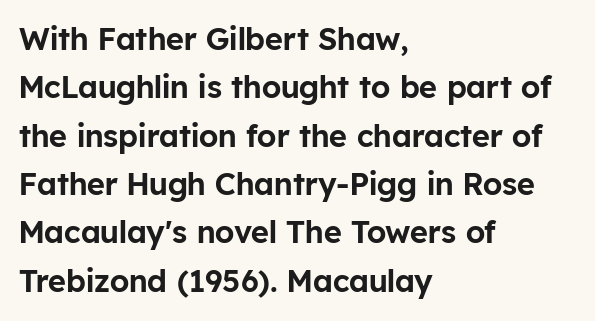
Is there much room between lines? A standard amount, neither cramped nor airy. Style check: upright. The letterforms sit shoulder to shoulder at normal distance. Horizontally, the lines are justified to the leading edge only. Nothing sits at the stroke ends, so this counts as sans-serif.
